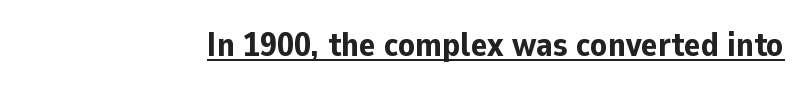
Plenty of ink on the page — the face is bold. Looks like regular typesetting: each glyph gets only the width it needs. Standard letterfit; no display-style spreading of the glyphs. Ordinary non-slanted type is in use. Underlining? Definitely there. The designer went with a sans here, leaving each stem footless.
